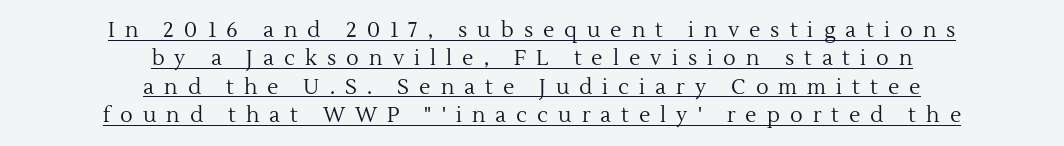
Quick note: interline space is typical. Has an underline been added? It has. Notice how the stems are strictly vertical — no italics here. Loose tracking; the words dissolve into strings of separated letters. This is not heavy type; no bold has been used. Where is the straight margin? There isn't one; the lines are centered.
